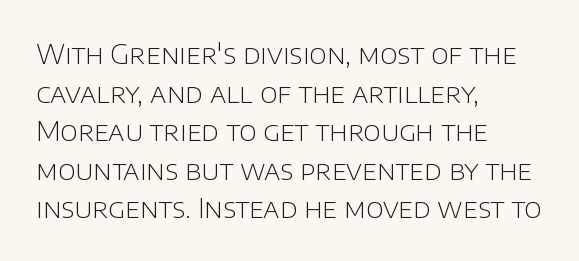
{"italic": "no", "bold": "no", "underline": "no", "align": "left", "line_spacing": "normal", "line_spacing_ratio": 1.43, "letter_spacing": "normal", "letter_spacing_em": 0.0, "glyph_px": 27}
